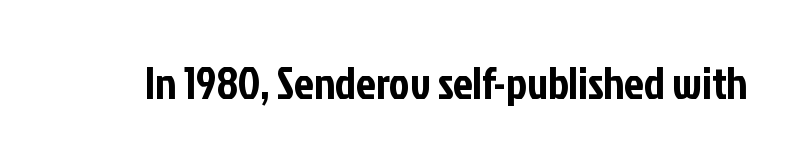
The image shows 44 px condensed sans-serif type, upright; set normal letter spacing, not underlined; low stroke contrast and a medium x-height.
